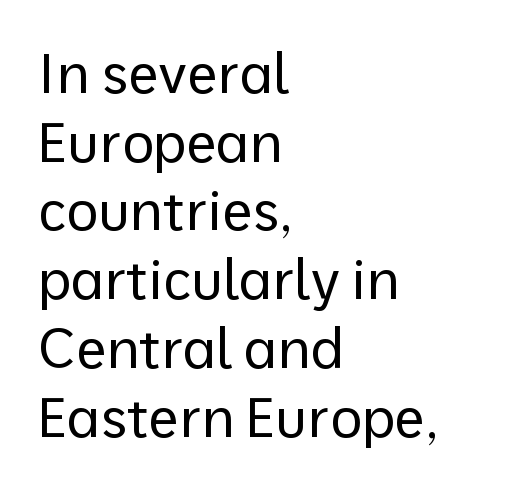
{"serif": "no", "italic": "no", "bold": "no", "weight": "regular", "width": "normal", "stroke_contrast": "low", "x_height": "medium", "monospaced": "no", "underline": "no", "align": "left", "line_spacing": "normal", "line_spacing_ratio": 1.25, "letter_spacing": "normal", "letter_spacing_em": 0.0, "glyph_px": 55}
